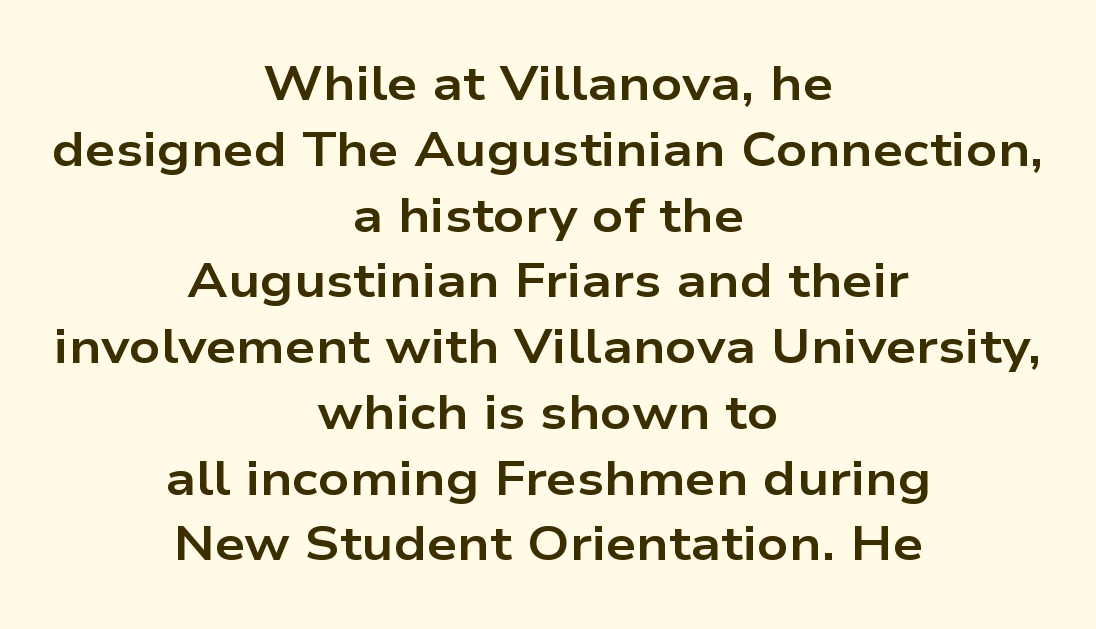
The image shows 48 px bold, wide sans-serif type, upright; set centered, normal line spacing (1.37x), normal letter spacing, not underlined; low stroke contrast and a medium x-height.
